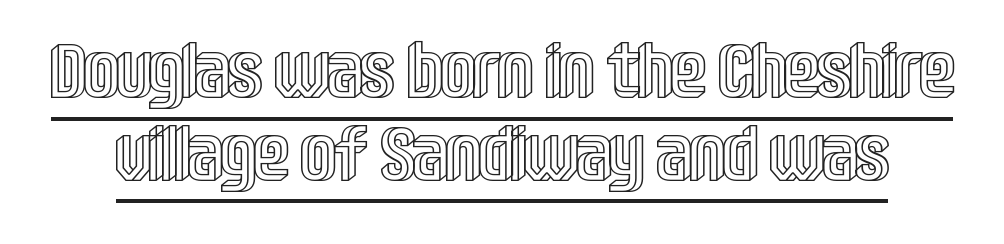
Q: Is the text italic (slanted)? A: No, it is upright.
Q: Is the text underlined? A: Yes.
Q: Is the spacing between letters normal or unusually wide? A: Normal.
Q: Is the spacing between lines tight, normal or loose? A: Tight.
Q: Width (condensed, normal, or wide)? A: Condensed.
Q: x-height? A: Large.
Q: Monospaced? A: No.
